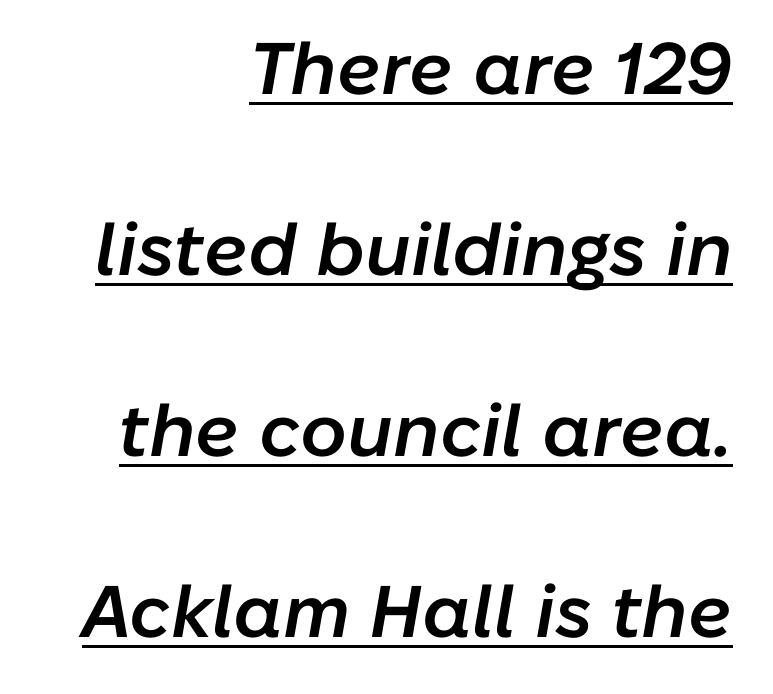
Is the letter spacing exaggerated? No — it looks like the ordinary default. Caption: semibold face, moderately heavy strokes. Is this a fixed-width face? No — the glyphs have proportional, varying widths. There's an unmistakable incline to the writing here.
